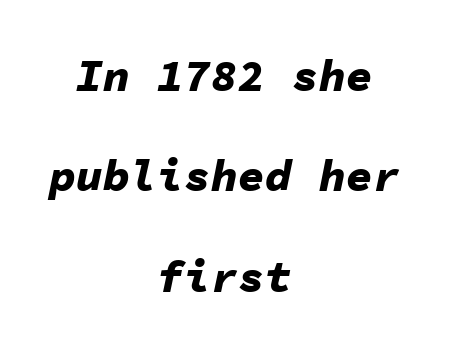
Do the characters align in a grid? Yes, the font is monospaced. The letters sit at their default tracking, neither squeezed nor spread. Set as a true bold cut, around the 700 mark. A clean baseline with only descenders dipping below it. Posture: slanted. The text block is weighted toward neither margin, spreading evenly from the middle.
